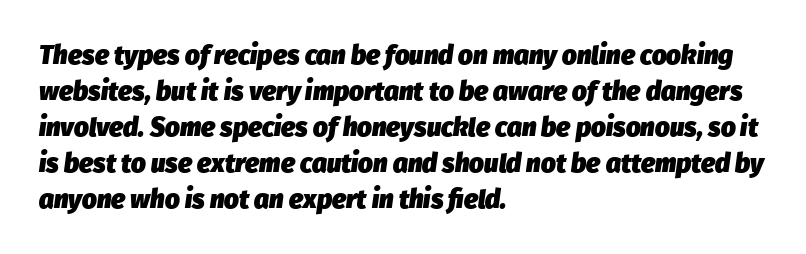
The image shows 26 px bold type, italic (leaning right); set left-aligned, normal line spacing (1.38x), normal letter spacing, not underlined.
